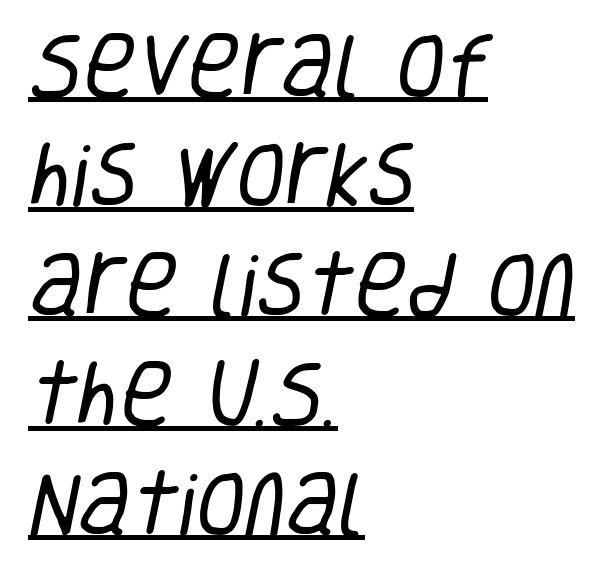
{"serif": "no", "bold": "no", "weight": "regular", "width": "condensed", "stroke_contrast": "low", "x_height": "large", "monospaced": "no", "underline": "yes", "align": "left", "line_spacing": "normal", "line_spacing_ratio": 1.52, "letter_spacing": "normal", "letter_spacing_em": 0.0, "glyph_px": 72}
